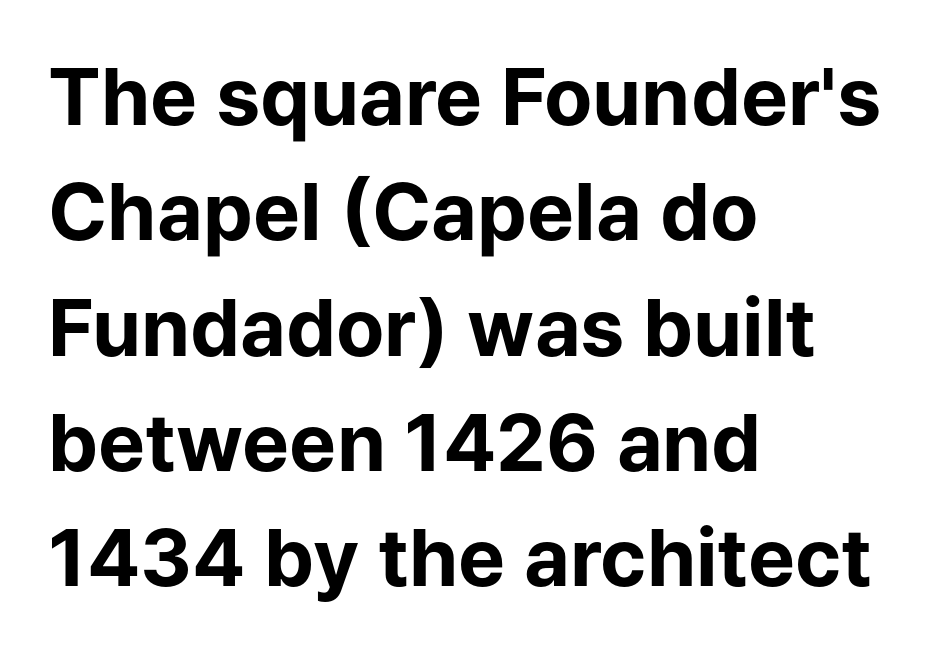
Grotesque or geometric, the face here clearly has no serifs. The area under the type is left untouched. Caption: standard tracking, unaltered. These lines stack with their left ends in a neat column. The glyphs have the mass of a bold cut. Spacing verdict: proportional, widths tailored to each character.
